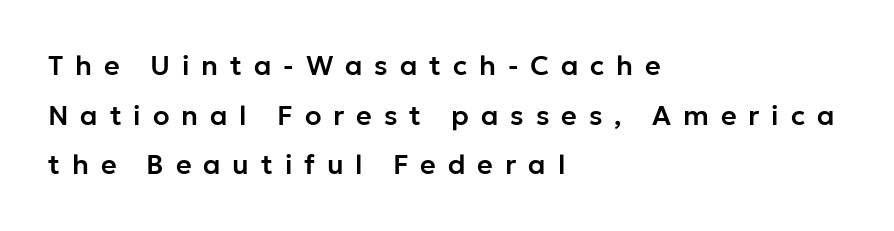
{"italic": "no", "underline": "no", "align": "left", "line_spacing_ratio": 1.84, "letter_spacing": "wide", "letter_spacing_em": 0.44, "glyph_px": 27}
